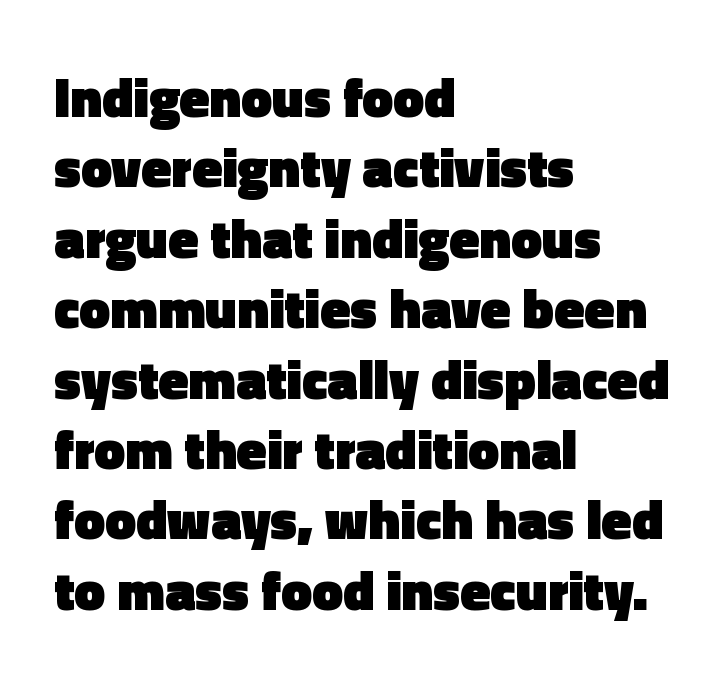
{"serif": "no", "italic": "no", "bold": "yes", "weight": "heavy", "width": "normal", "x_height": "medium", "monospaced": "no", "underline": "no", "align": "left", "line_spacing": "normal", "line_spacing_ratio": 1.28, "letter_spacing": "normal", "letter_spacing_em": 0.0, "glyph_px": 55}
